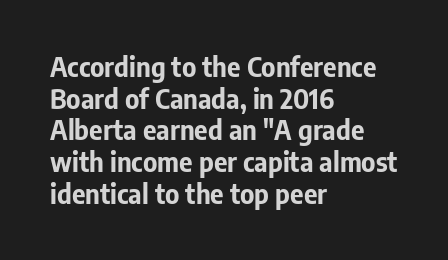
{"italic": "no", "bold": "yes", "underline": "no", "align": "left", "line_spacing_ratio": 1.22, "letter_spacing": "normal", "letter_spacing_em": 0.0, "glyph_px": 26}
